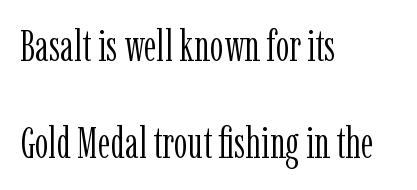
Posture: upright roman. Typographically, this falls in the serif category. The letters advance in unequal steps, a hallmark of proportional type. In CSS terms this would be text-align: left. Vertical stems look standard width or narrower in stroke.
